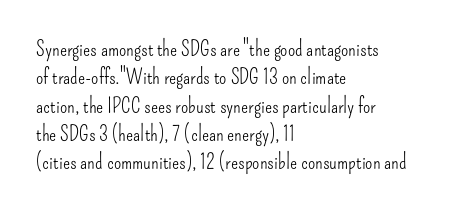
The image shows 21 px text type, upright; set left-aligned, normal line spacing (1.35x), normal letter spacing, not underlined.
